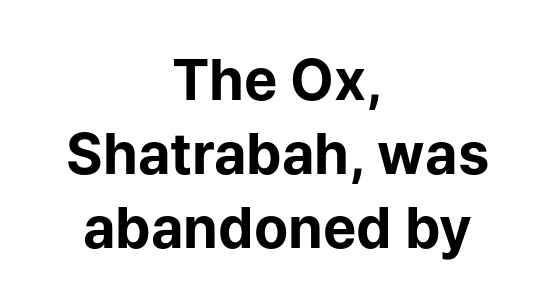
{"serif": "no", "italic": "no", "bold": "yes", "weight": "bold", "width": "normal", "stroke_contrast": "low", "x_height": "medium", "monospaced": "no", "underline": "no", "align": "center", "line_spacing": "normal", "line_spacing_ratio": 1.32, "letter_spacing": "normal", "letter_spacing_em": 0.0, "glyph_px": 56}
